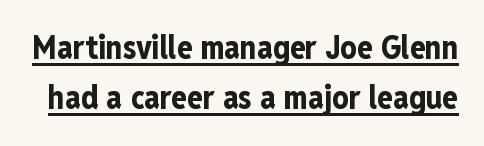
Decoration check: the copy is underlined. Each letter keeps its own natural width here, so spacing adapts to shape. Is the type bold? Yes — the strokes are clearly thick and heavy. Posture: upright roman. Horizontal bands of white between lines are of average thickness.
